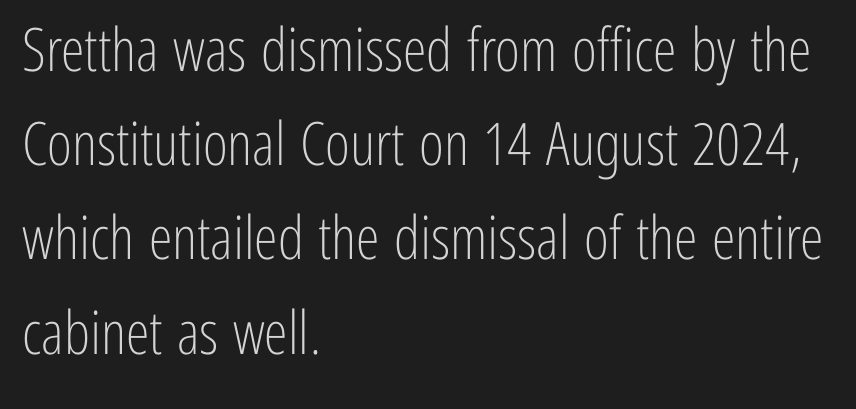
Type style note: lacks serifs. No word sits above an underline. Posture: vertical. The lines in this sample share a left origin and differ only in where they stop.
